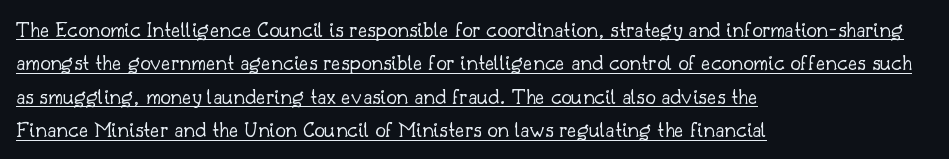
{"italic": "no", "bold": "no", "underline": "yes", "align": "left", "line_spacing": "normal", "line_spacing_ratio": 1.45, "letter_spacing": "normal", "letter_spacing_em": 0.0, "glyph_px": 23}
